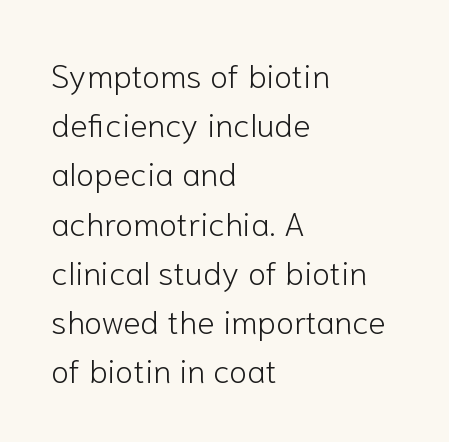
One glance says typical: line gaps are just what's usual. Is this a heavy cut? Hardly; it is regular or lighter. The rendering shows plain stroke endings on the letterforms — a sans-serif design. Does the lettering tilt? It doesn't — this is upright. Letter spacing: default. The space directly below the letters is spotless.
